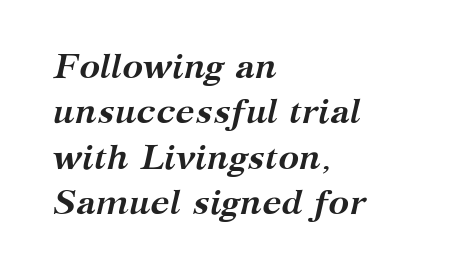
{"serif": "yes", "italic": "yes", "lean": "right", "slant_degrees": 12, "bold": "yes", "weight": "semibold", "width": "normal", "stroke_contrast": "medium", "x_height": "medium", "monospaced": "no", "underline": "no", "align": "left", "line_spacing": "normal", "line_spacing_ratio": 1.3, "letter_spacing": "normal", "letter_spacing_em": 0.0, "glyph_px": 35}
